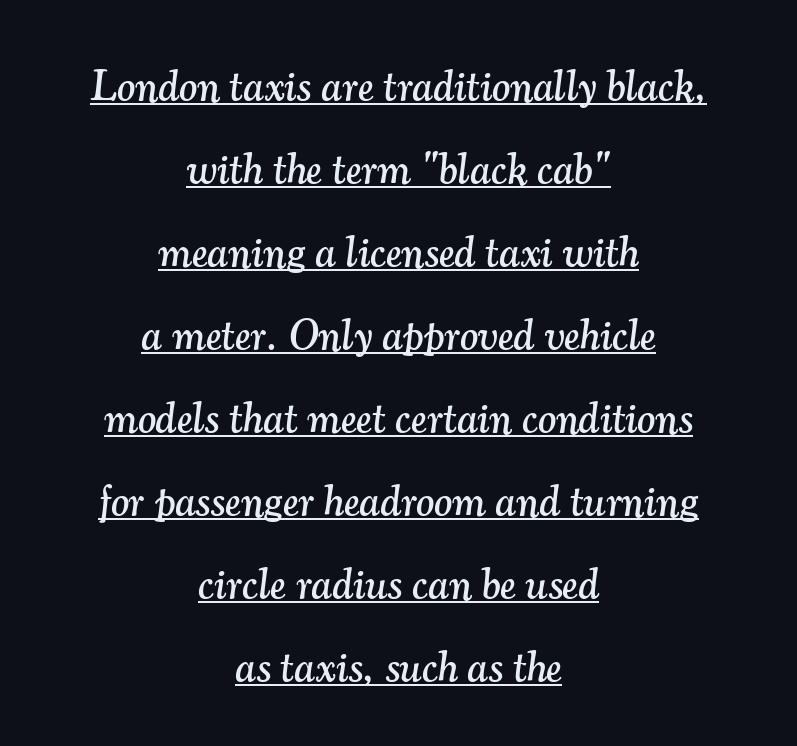
The image shows 43 px serif type, italic (leaning right); set centered, loose line spacing (1.93x), normal letter spacing, underlined; medium stroke contrast and a small x-height.
